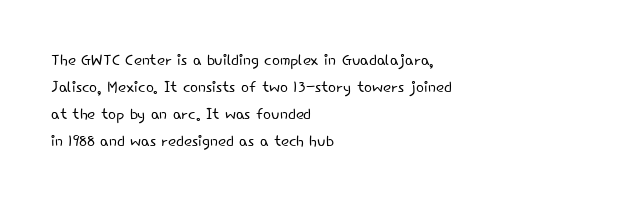
The image shows 21 px text type, upright; set left-aligned, normal line spacing (1.28x), normal letter spacing, not underlined.
